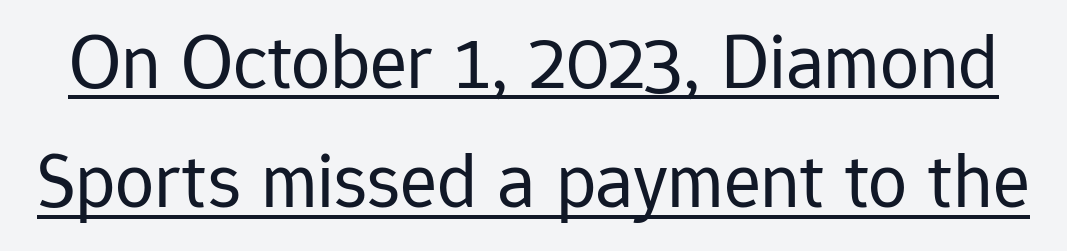
Q: Is the text bold? A: No.
Q: Is the text italic (slanted)? A: No, it is upright.
Q: Is the typeface a serif or a sans-serif typeface? A: Sans-serif.
Q: Is the text underlined? A: Yes.
Q: Is the spacing between letters normal or unusually wide? A: Normal.
Q: Is the spacing between lines tight, normal or loose? A: Normal.
Q: Width (condensed, normal, or wide)? A: Normal.
Q: Stroke contrast? A: Low.
Q: x-height? A: Medium.
Q: Monospaced? A: No.
